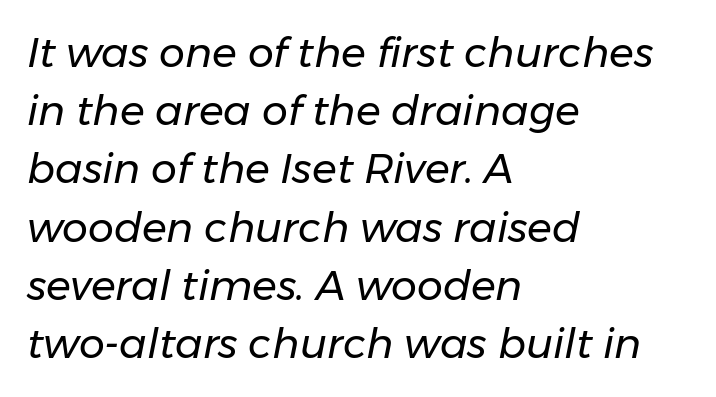
Q: Is the text bold? A: No.
Q: Is the text italic (slanted)? A: Yes, it leans right by about 11 degrees.
Q: Is the text underlined? A: No.
Q: How is the paragraph aligned? A: Left-aligned.
Q: Is the spacing between letters normal or unusually wide? A: Normal.
Q: Is the spacing between lines tight, normal or loose? A: Normal.
Q: Width (condensed, normal, or wide)? A: Normal.
Q: Stroke contrast? A: Low.
Q: x-height? A: Medium.
Q: Monospaced? A: No.
